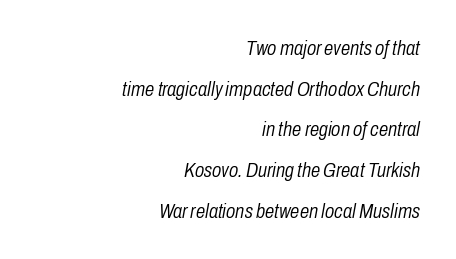
Q: Is the text bold? A: No.
Q: Is the text italic (slanted)? A: Yes, it leans right by about 10 degrees.
Q: Is the text underlined? A: No.
Q: How is the paragraph aligned? A: Right-aligned.
Q: Is the spacing between letters normal or unusually wide? A: Normal.
Q: Is the spacing between lines tight, normal or loose? A: Loose.
